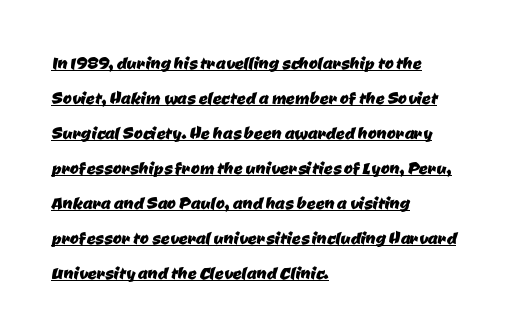
The block of text has a typical density, with ordinary space between rows. How are the letters spaced? Ordinarily, with no added tracking. Decoration check: the copy is underlined. All the whitespace from short lines collects on the right.
